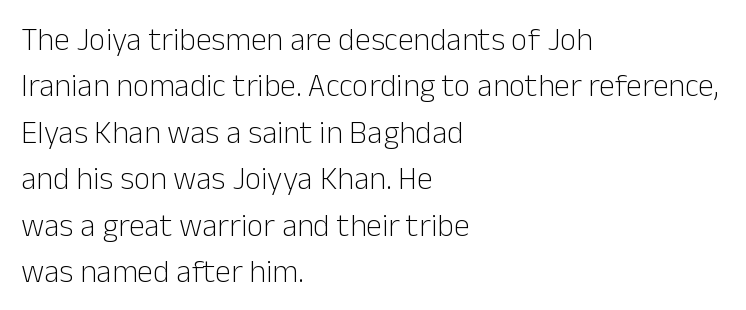
{"serif": "no", "italic": "no", "bold": "no", "weight": "light", "width": "normal", "stroke_contrast": "low", "x_height": "medium", "monospaced": "no", "underline": "no", "align": "left", "line_spacing": "normal", "line_spacing_ratio": 1.45, "letter_spacing": "normal", "letter_spacing_em": 0.0, "glyph_px": 32}
